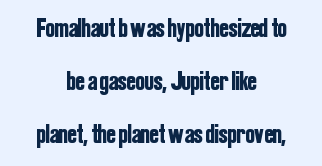
Q: Is the text italic (slanted)? A: No, it is upright.
Q: Is the text underlined? A: No.
Q: How is the paragraph aligned? A: Centered.
Q: Is the spacing between letters normal or unusually wide? A: Normal.
Q: Is the spacing between lines tight, normal or loose? A: Loose.
